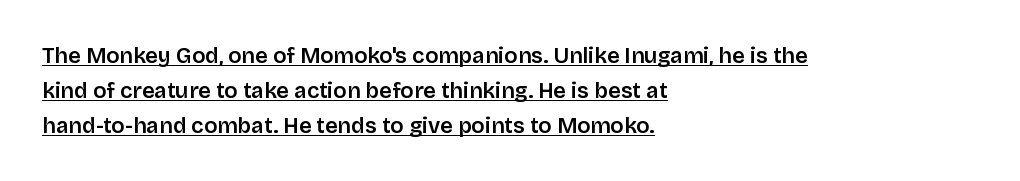
Q: Is the text bold? A: Semi-bold.
Q: Is the text italic (slanted)? A: No, it is upright.
Q: Is the text underlined? A: Yes.
Q: How is the paragraph aligned? A: Left-aligned.
Q: Is the spacing between letters normal or unusually wide? A: Normal.
Q: Is the spacing between lines tight, normal or loose? A: Normal.
